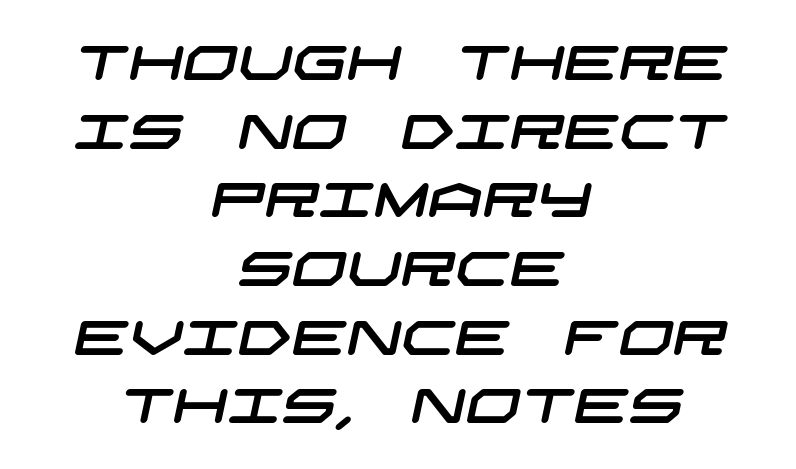
{"serif": "no", "width": "wide", "stroke_contrast": "low", "x_height": "large", "underline": "no", "align": "center", "line_spacing": "normal", "line_spacing_ratio": 1.43, "letter_spacing": "normal", "letter_spacing_em": 0.0, "glyph_px": 48}
